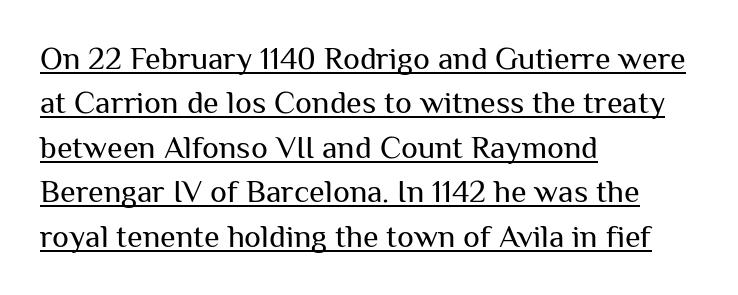
The image shows 32 px regular-weight sans-serif type, upright; set left-aligned, normal line spacing (1.39x), normal letter spacing, underlined; medium stroke contrast and a medium x-height.
